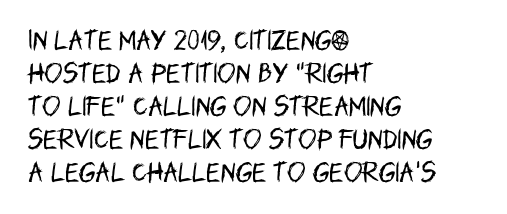
Q: Is the text bold? A: No.
Q: Is the text italic (slanted)? A: No, it is upright.
Q: Is the text underlined? A: No.
Q: How is the paragraph aligned? A: Left-aligned.
Q: Is the spacing between letters normal or unusually wide? A: Normal.
Q: Is the spacing between lines tight, normal or loose? A: Normal.
